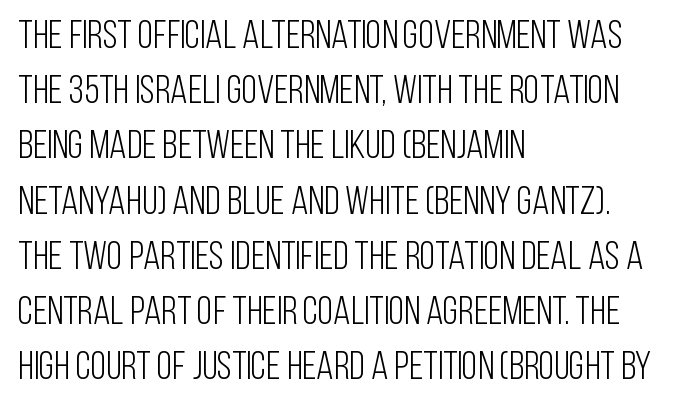
Q: Is the text bold? A: No.
Q: Is the text italic (slanted)? A: No, it is upright.
Q: Is the typeface a serif or a sans-serif typeface? A: Sans-serif.
Q: Is the text underlined? A: No.
Q: How is the paragraph aligned? A: Left-aligned.
Q: Is the spacing between letters normal or unusually wide? A: Normal.
Q: Is the spacing between lines tight, normal or loose? A: Normal.
Q: Width (condensed, normal, or wide)? A: Condensed.
Q: Stroke contrast? A: Low.
Q: x-height? A: Large.
Q: Monospaced? A: No.
